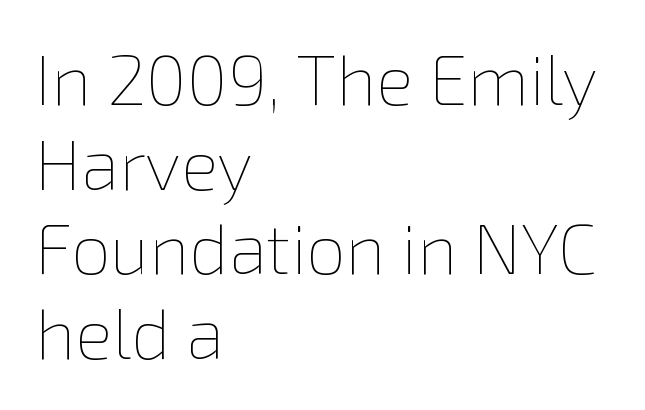
Q: Is the text bold? A: No.
Q: Is the text italic (slanted)? A: No, it is upright.
Q: Is the text underlined? A: No.
Q: How is the paragraph aligned? A: Left-aligned.
Q: Is the spacing between letters normal or unusually wide? A: Normal.
Q: Width (condensed, normal, or wide)? A: Normal.
Q: Stroke contrast? A: Low.
Q: x-height? A: Medium.
Q: Monospaced? A: No.
